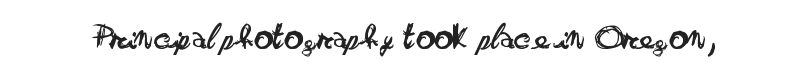
The image shows 37 px regular-weight, wide sans-serif type, upright; set normal letter spacing, not underlined; low stroke contrast and a small x-height.
